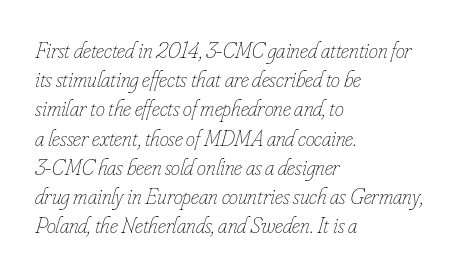
Q: Is the text bold? A: No.
Q: Is the text italic (slanted)? A: Yes, it leans right by about 16 degrees.
Q: Is the text underlined? A: No.
Q: How is the paragraph aligned? A: Left-aligned.
Q: Is the spacing between letters normal or unusually wide? A: Normal.
Q: Is the spacing between lines tight, normal or loose? A: Normal.
